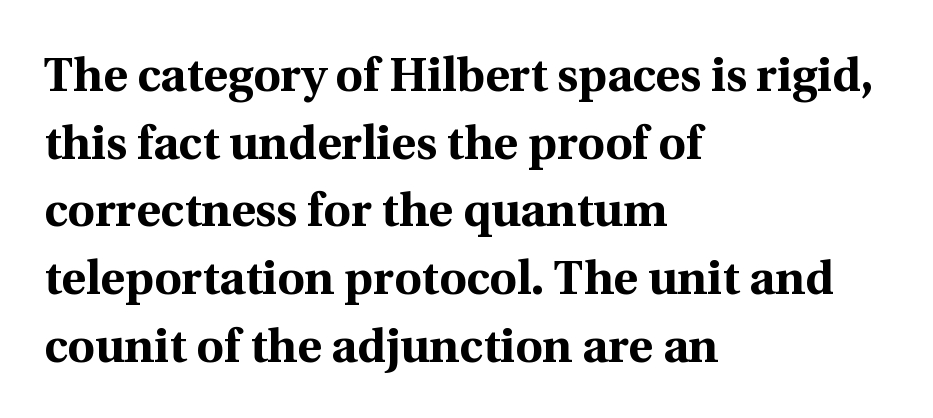
{"serif": "yes", "italic": "no", "bold": "yes", "weight": "bold", "width": "normal", "x_height": "medium", "monospaced": "no", "underline": "no", "align": "left", "line_spacing": "normal", "line_spacing_ratio": 1.44, "letter_spacing": "normal", "letter_spacing_em": 0.0, "glyph_px": 47}
